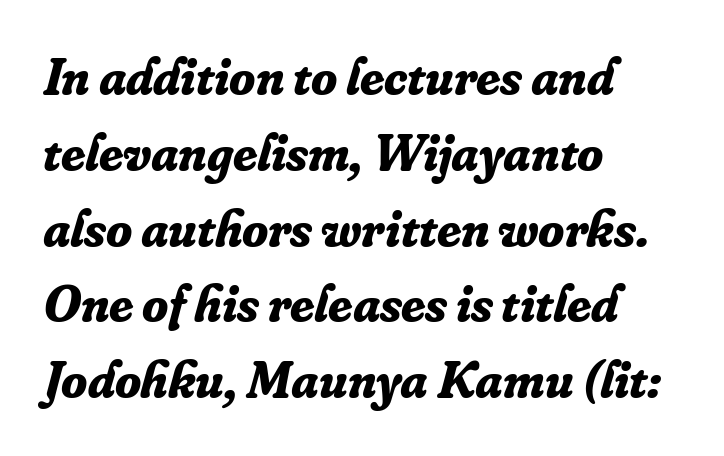
{"serif": "yes", "italic": "yes", "lean": "right", "slant_degrees": 16, "bold": "yes", "weight": "bold", "width": "normal", "stroke_contrast": "low", "x_height": "small", "monospaced": "no", "underline": "no", "align": "left", "line_spacing": "normal", "line_spacing_ratio": 1.43, "letter_spacing": "normal", "letter_spacing_em": 0.0, "glyph_px": 53}
